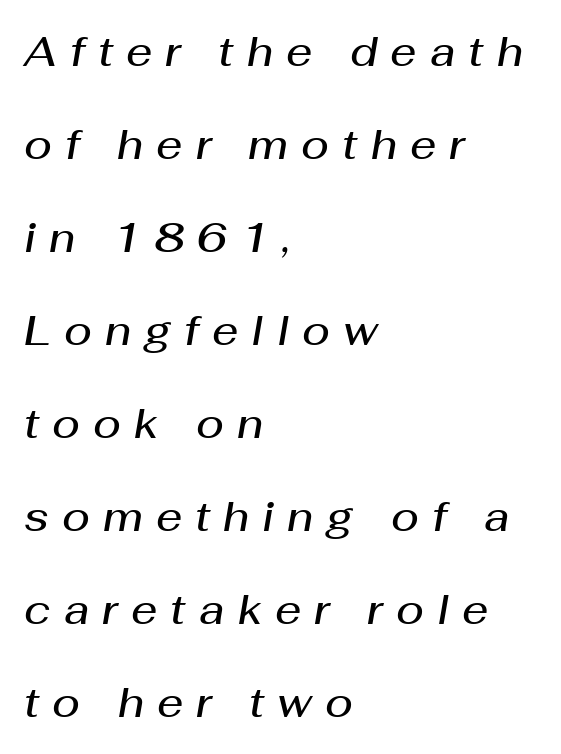
Q: Is the text bold? A: Semi-bold.
Q: Is the text italic (slanted)? A: Yes, it leans right by about 10 degrees.
Q: Is the text underlined? A: No.
Q: How is the paragraph aligned? A: Left-aligned.
Q: Is the spacing between letters normal or unusually wide? A: Unusually wide.
Q: Is the spacing between lines tight, normal or loose? A: Loose.
Q: Width (condensed, normal, or wide)? A: Normal.
Q: Stroke contrast? A: Medium.
Q: x-height? A: Medium.
Q: Monospaced? A: No.
